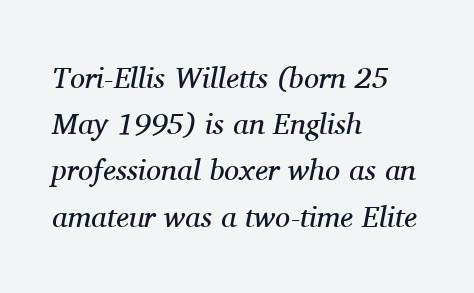
The passage shown is typed in a proportional face where columns would drift. Typographically, this falls in the serif category. Inter-character spacing is left at the font's built-in metrics. Underline: absent. Which margin do the lines hug? The left one — the right edge is uneven.
